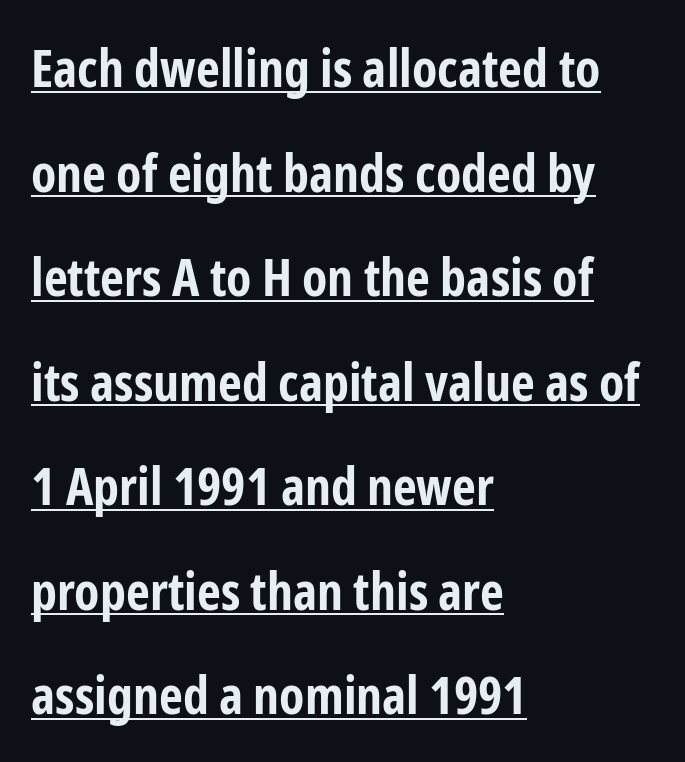
Ordinary non-slanted type is in use. How would I describe the line gaps? Wide and relaxed. Think of a printed novel: that variable character pitch is what you see here. Heavy-handed strokes throughout: this text is bold.
